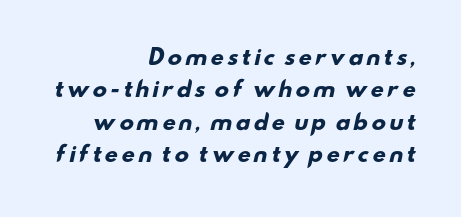
The image shows 21 px bold type; set right-aligned, normal line spacing (1.54x), not underlined.
